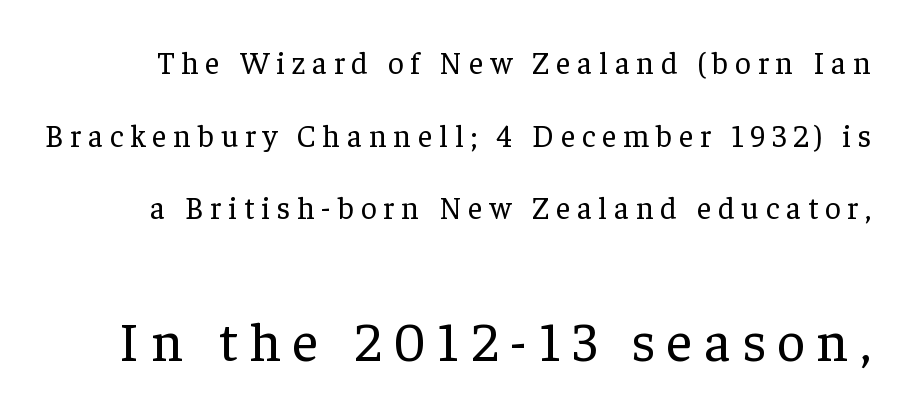
Q: Is the text bold? A: No.
Q: Is the text italic (slanted)? A: No, it is upright.
Q: Is the typeface a serif or a sans-serif typeface? A: Serif.
Q: Is the text underlined? A: No.
Q: Is the spacing between letters normal or unusually wide? A: Unusually wide.
Q: Is the spacing between lines tight, normal or loose? A: Loose.
Q: Which block of text is set in a larger size, the first (top) or the second (bottom)? A: The second (bottom) one.
Q: Width (condensed, normal, or wide)? A: Normal.
Q: Stroke contrast? A: Low.
Q: x-height? A: Medium.
Q: Monospaced? A: No.
